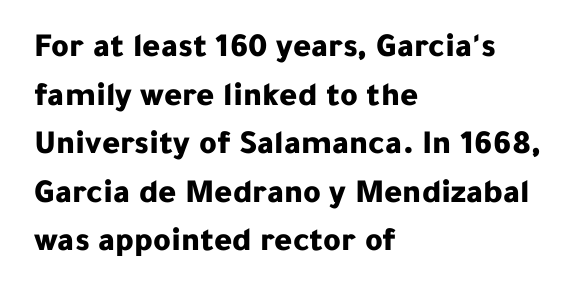
The image shows 34 px bold sans-serif type, upright; set left-aligned, normal line spacing (1.43x), normal letter spacing, not underlined; low stroke contrast and a medium x-height.
